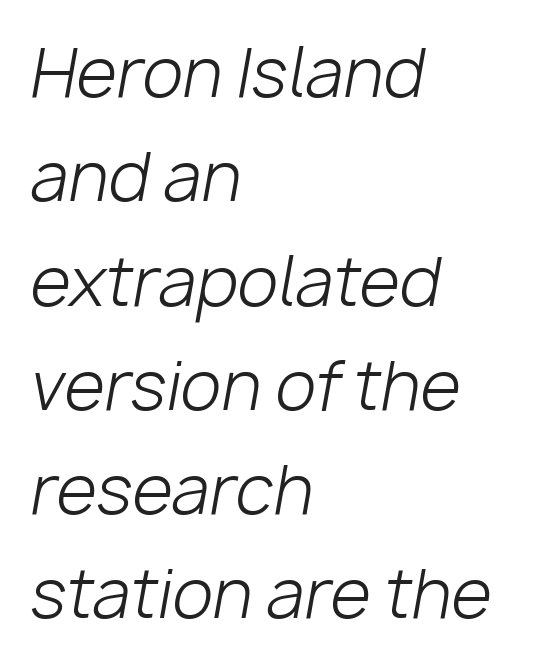
Slant detected: the letters are inclined. This reads as an unemphasized weight, regular at the heaviest. The compositor pushed each line to the left boundary. Rows of type keep a routine distance in the vertical direction. The letters sit at their default tracking, neither squeezed nor spread.
